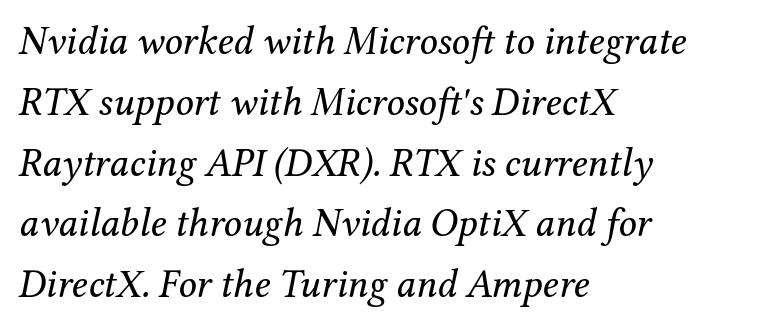
{"serif": "yes", "italic": "yes", "lean": "right", "slant_degrees": 12, "bold": "no", "weight": "regular", "width": "normal", "stroke_contrast": "medium", "x_height": "medium", "monospaced": "no", "underline": "no", "align": "left", "line_spacing": "normal", "line_spacing_ratio": 1.52, "letter_spacing": "normal", "letter_spacing_em": 0.0, "glyph_px": 40}
